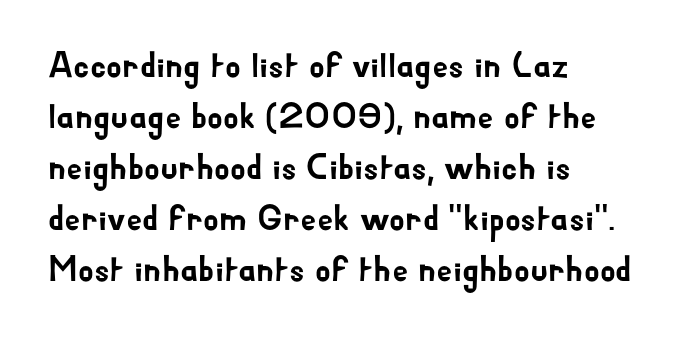
The image shows 36 px sans-serif type, upright; set left-aligned, normal line spacing (1.42x), normal letter spacing, not underlined; low stroke contrast and a small x-height.
